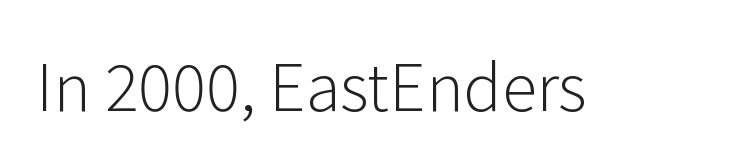
Underlining? Definitely not there. This sample has the flowing, uneven cadence of proportional lettering. Every character sits straight up, as roman type does. The cut favours lightness, reaching ordinary text weight at its darkest.
